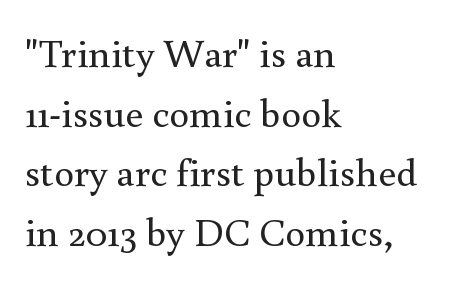
Honestly, the row spacing looks completely unremarkable. The typography opts for an upright posture over an oblique one. Default kerning and tracking; the words read as compact shapes. Do the characters align in a grid? No, the font is proportional. Heft: none added — not bold. The glyphs in this specimen are seriffed.
